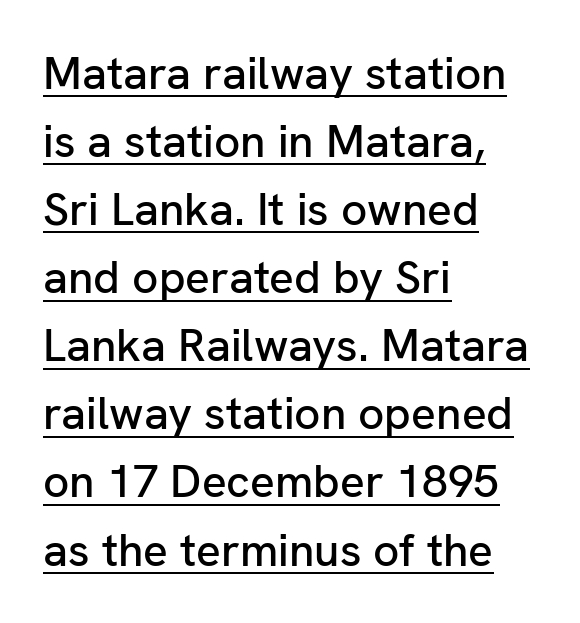
{"serif": "no", "italic": "no", "width": "normal", "stroke_contrast": "low", "x_height": "medium", "monospaced": "no", "underline": "yes", "align": "left", "line_spacing": "normal", "line_spacing_ratio": 1.48, "letter_spacing": "normal", "letter_spacing_em": 0.0, "glyph_px": 46}
